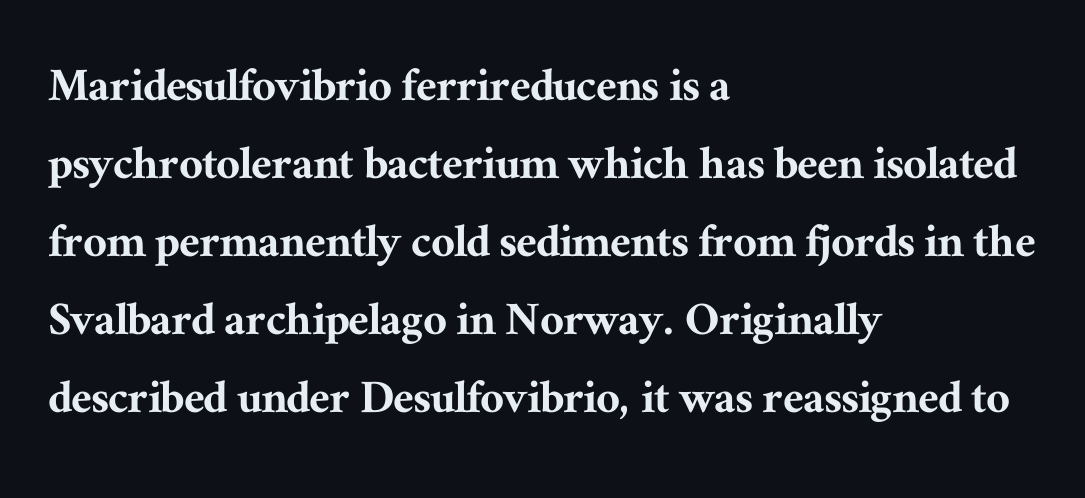
Q: Is the text italic (slanted)? A: No, it is upright.
Q: Is the typeface a serif or a sans-serif typeface? A: Serif.
Q: Is the text underlined? A: No.
Q: How is the paragraph aligned? A: Left-aligned.
Q: Is the spacing between letters normal or unusually wide? A: Normal.
Q: Is the spacing between lines tight, normal or loose? A: Normal.
Q: Width (condensed, normal, or wide)? A: Normal.
Q: Stroke contrast? A: Medium.
Q: x-height? A: Medium.
Q: Monospaced? A: No.
